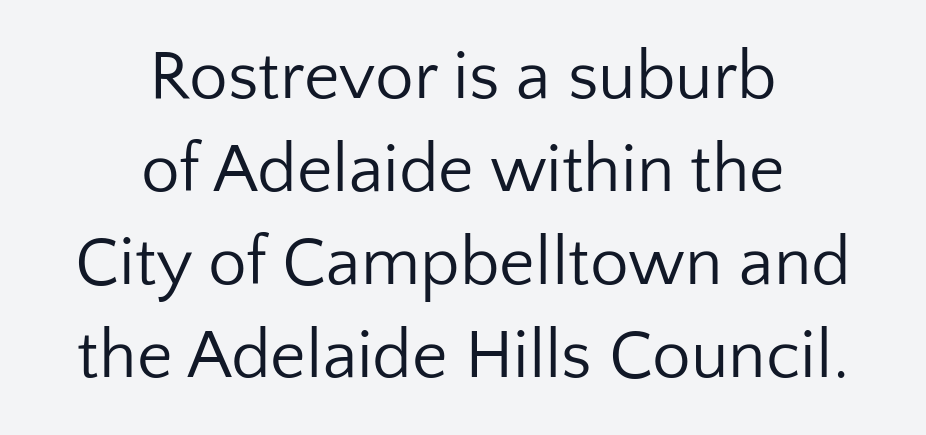
Q: Is the text bold? A: No.
Q: Is the text italic (slanted)? A: No, it is upright.
Q: Is the typeface a serif or a sans-serif typeface? A: Sans-serif.
Q: Is the text underlined? A: No.
Q: How is the paragraph aligned? A: Centered.
Q: Is the spacing between letters normal or unusually wide? A: Normal.
Q: Is the spacing between lines tight, normal or loose? A: Normal.
Q: Width (condensed, normal, or wide)? A: Normal.
Q: Stroke contrast? A: Low.
Q: x-height? A: Medium.
Q: Monospaced? A: No.
